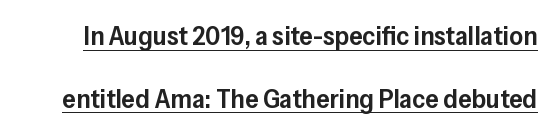
How are the letters spaced? Ordinarily, with no added tracking. The line-height multiplier appears high, well above default. The glyphs are accompanied by a horizontal stroke just below them. Characters remain perfectly vertical along every line.
